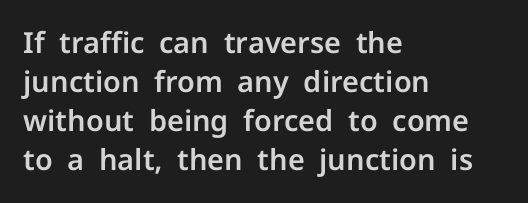
Nobody touched the tracking dial on this one. Words float on clear page, feet unadorned. The letters stand straight up with perfectly vertical stems. The face used here is proportionally spaced, like ordinary book or web type.
